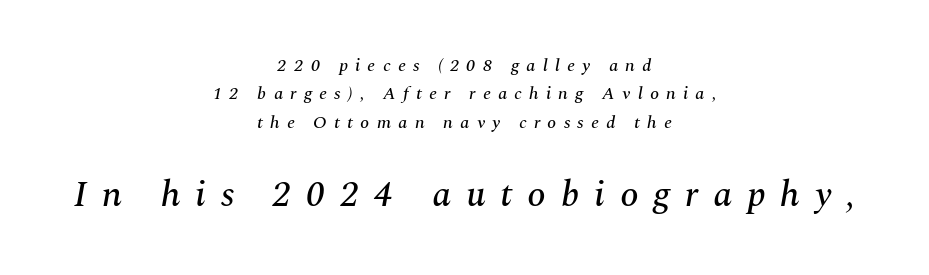
Q: Is the text italic (slanted)? A: Yes, it leans right by about 10 degrees.
Q: Is the typeface a serif or a sans-serif typeface? A: Serif.
Q: Is the text underlined? A: No.
Q: How is the paragraph aligned? A: Centered.
Q: Is the spacing between letters normal or unusually wide? A: Unusually wide.
Q: Is the spacing between lines tight, normal or loose? A: Normal.
Q: Which block of text is set in a larger size, the first (top) or the second (bottom)? A: The second (bottom) one.
Q: Width (condensed, normal, or wide)? A: Normal.
Q: Stroke contrast? A: Medium.
Q: x-height? A: Medium.
Q: Monospaced? A: No.
